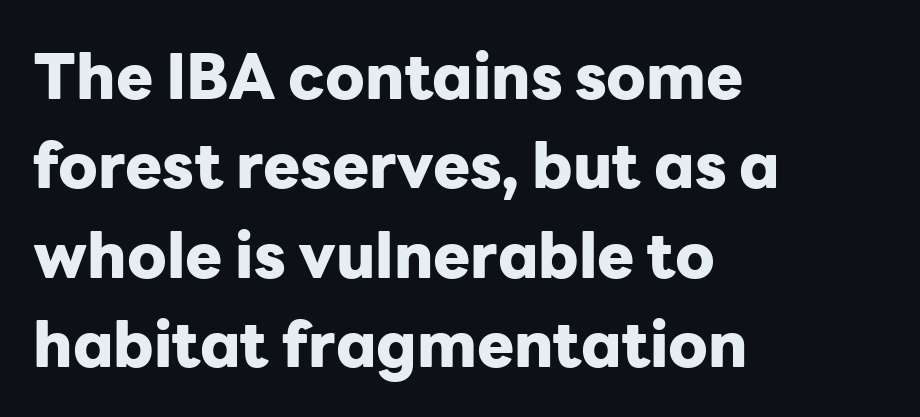
{"serif": "no", "italic": "no", "bold": "yes", "weight": "heavy", "width": "normal", "stroke_contrast": "low", "x_height": "medium", "monospaced": "no", "underline": "no", "align": "left", "line_spacing": "normal", "line_spacing_ratio": 1.44, "letter_spacing": "normal", "letter_spacing_em": 0.0, "glyph_px": 62}
